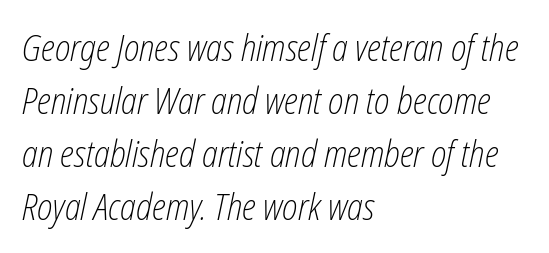
{"italic": "yes", "lean": "right", "slant_degrees": 12, "bold": "no", "weight": "light", "width": "condensed", "stroke_contrast": "low", "x_height": "medium", "monospaced": "no", "underline": "no", "align": "left", "line_spacing": "normal", "line_spacing_ratio": 1.47, "letter_spacing": "normal", "letter_spacing_em": 0.0, "glyph_px": 36}
